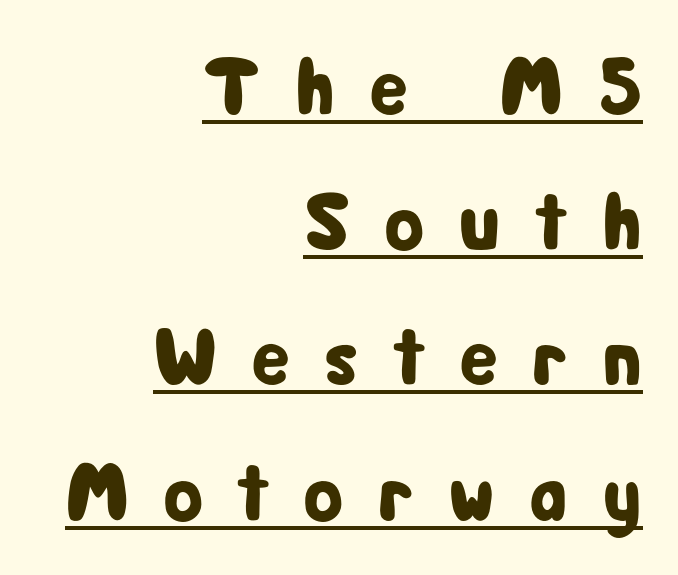
The image shows 80 px condensed sans-serif type, upright; set right-aligned, normal line spacing (1.69x), unusually wide letter spacing (+0.43 em), underlined; low stroke contrast and a medium x-height.
